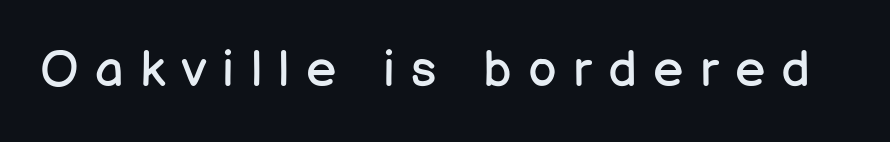
{"serif": "no", "italic": "no", "bold": "no", "weight": "regular", "width": "normal", "stroke_contrast": "low", "x_height": "medium", "monospaced": "no", "underline": "no", "letter_spacing": "wide", "letter_spacing_em": 0.32, "glyph_px": 51}
